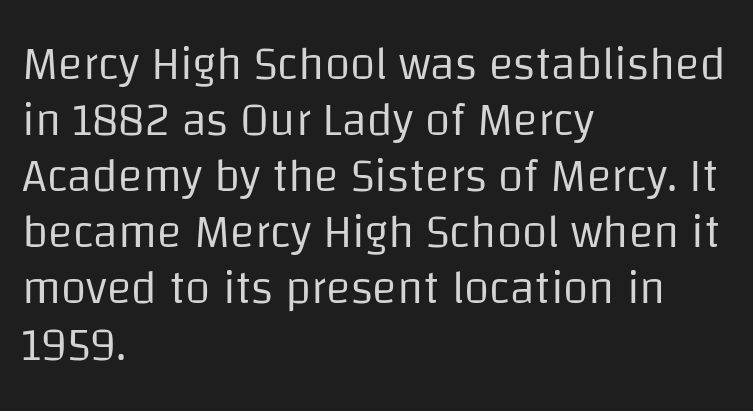
The image shows 46 px regular-weight sans-serif type, upright; set left-aligned, line spacing 1.22x, normal letter spacing, not underlined; low stroke contrast and a large x-height.
